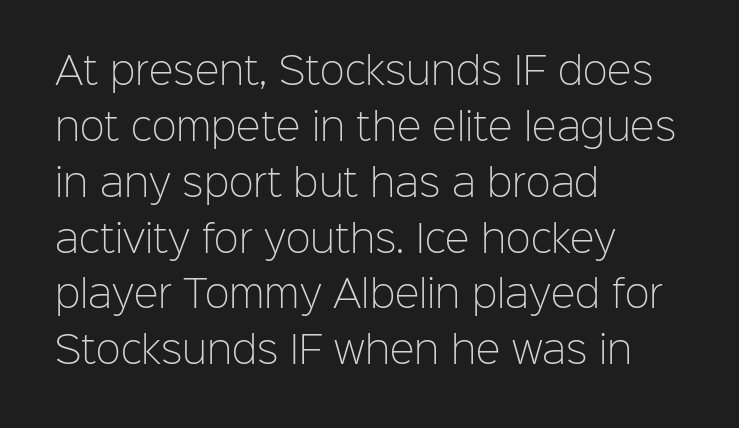
Q: Is the text bold? A: No.
Q: Is the text italic (slanted)? A: No, it is upright.
Q: Is the typeface a serif or a sans-serif typeface? A: Sans-serif.
Q: Is the text underlined? A: No.
Q: How is the paragraph aligned? A: Left-aligned.
Q: Is the spacing between letters normal or unusually wide? A: Normal.
Q: Is the spacing between lines tight, normal or loose? A: Normal.
Q: Width (condensed, normal, or wide)? A: Normal.
Q: Stroke contrast? A: Low.
Q: x-height? A: Medium.
Q: Monospaced? A: No.
